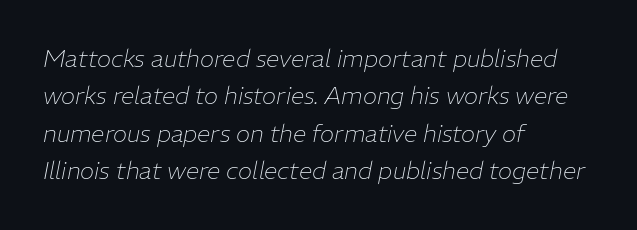
The image shows 24 px text type, italic (leaning right); set left-aligned, normal line spacing (1.56x), normal letter spacing, not underlined.
